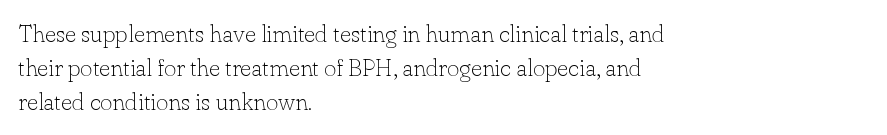
{"italic": "no", "bold": "no", "underline": "no", "align": "left", "line_spacing": "normal", "line_spacing_ratio": 1.41, "letter_spacing": "normal", "letter_spacing_em": 0.0, "glyph_px": 24}
